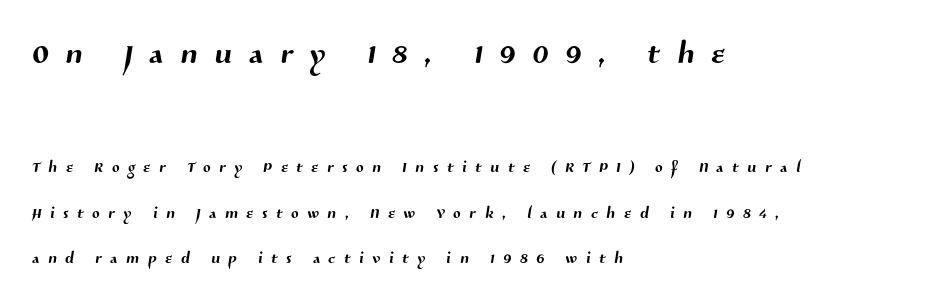
The image shows 43 px sans-serif type; set left-aligned, loose line spacing (2.08x), unusually wide letter spacing (+0.4 em), not underlined; the first (top) block is 1.95x larger; medium stroke contrast and a medium x-height.
